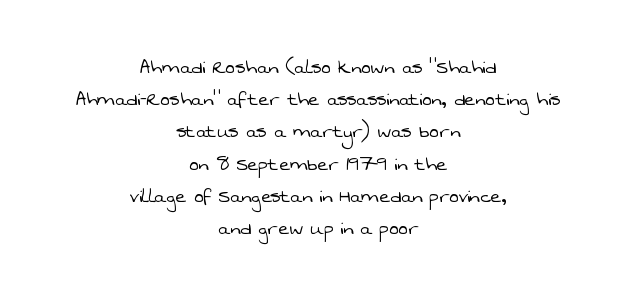
The image shows 23 px text type; set centered, normal line spacing (1.4x), normal letter spacing, not underlined.
